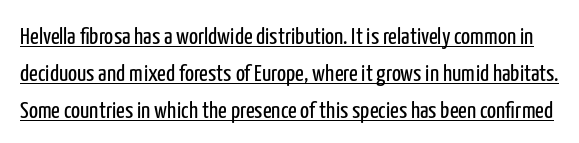
{"italic": "no", "bold": "no", "underline": "yes", "line_spacing": "normal", "line_spacing_ratio": 1.54, "letter_spacing": "normal", "letter_spacing_em": 0.0, "glyph_px": 24}
